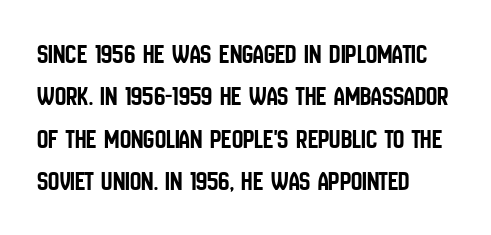
The image shows 28 px condensed sans-serif type, upright; set left-aligned, normal line spacing (1.51x), normal letter spacing, not underlined; low stroke contrast and a large x-height.
